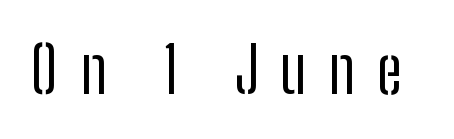
The image shows 64 px regular-weight, condensed sans-serif type, upright; set unusually wide letter spacing (+0.34 em), not underlined; low stroke contrast and a medium x-height.
